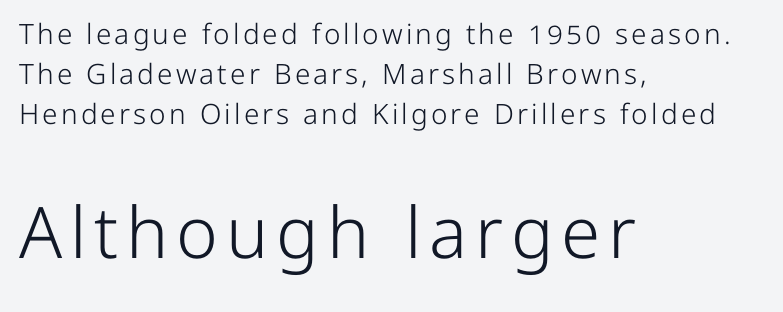
Is this a fixed-width face? No — the glyphs have proportional, varying widths. The characters are drawn with everyday or finer stroke widths. These lines sit exactly where default settings would place them. The glyphs are unaccompanied by any horizontal stroke below them. Compared with a centered layout, this one pins lines to the left instead.
